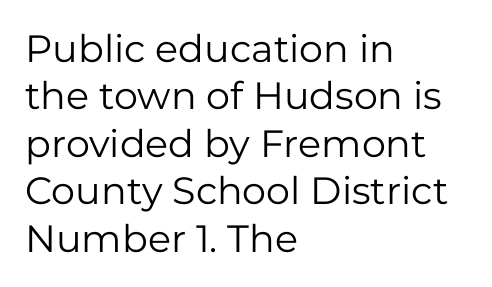
Q: Is the text bold? A: No.
Q: Is the text italic (slanted)? A: No, it is upright.
Q: Is the typeface a serif or a sans-serif typeface? A: Sans-serif.
Q: Is the text underlined? A: No.
Q: How is the paragraph aligned? A: Left-aligned.
Q: Is the spacing between letters normal or unusually wide? A: Normal.
Q: Is the spacing between lines tight, normal or loose? A: Normal.
Q: Width (condensed, normal, or wide)? A: Normal.
Q: Stroke contrast? A: Low.
Q: x-height? A: Medium.
Q: Monospaced? A: No.
